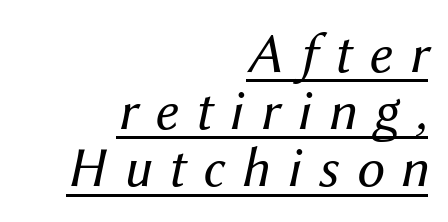
{"italic": "yes", "lean": "right", "slant_degrees": 12, "bold": "no", "weight": "regular", "width": "normal", "stroke_contrast": "medium", "x_height": "medium", "monospaced": "no", "underline": "yes", "align": "right", "line_spacing": "tight", "line_spacing_ratio": 1.02, "letter_spacing": "wide", "letter_spacing_em": 0.3, "glyph_px": 56}
